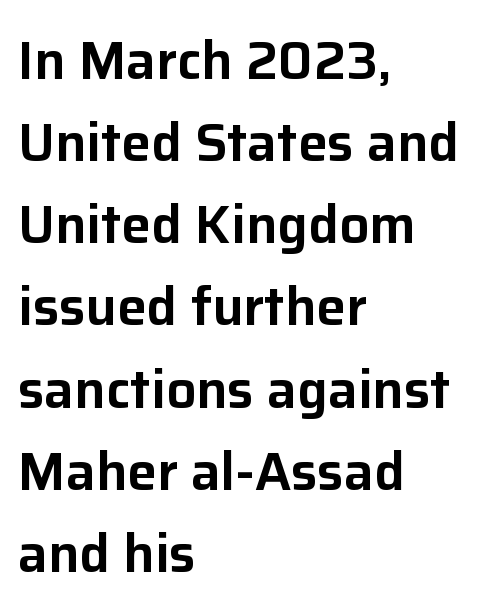
The passage shown is typed in a proportional face where columns would drift. Posture: upright roman. Descenders hang freely into open space. The rendering anchors every line to the left-hand side. Regarding serifs, this sample does without them.
